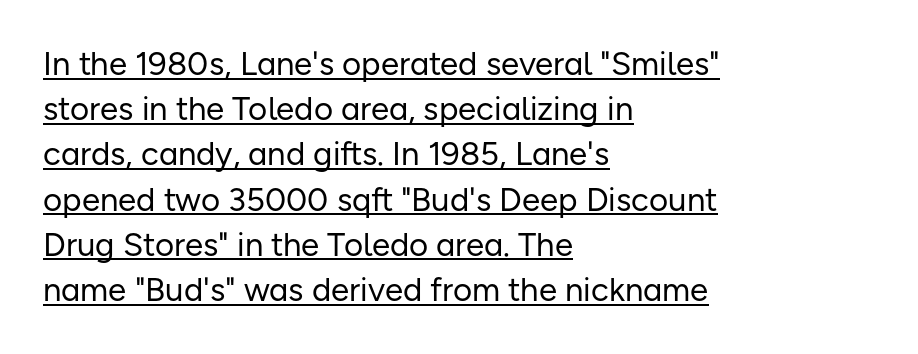
The passage is arranged the way most books set body copy — flush left. Is this a fixed-width face? No — the glyphs have proportional, varying widths. The font sits on the lighter half of the weight spectrum, regular included. How are the letters spaced? Ordinarily, with no added tracking.
